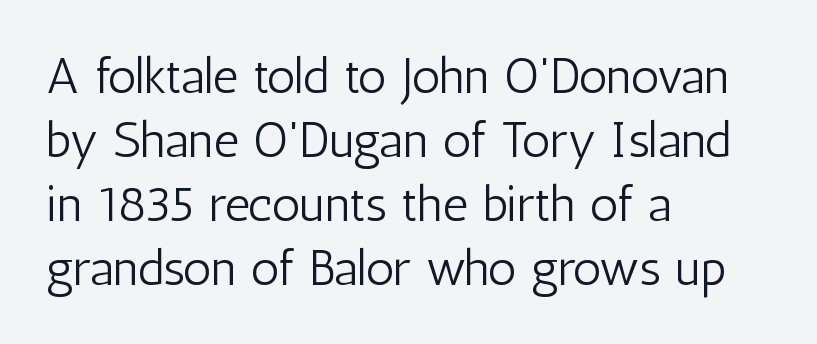
Q: Is the text bold? A: No.
Q: Is the text italic (slanted)? A: No, it is upright.
Q: Is the typeface a serif or a sans-serif typeface? A: Sans-serif.
Q: Is the text underlined? A: No.
Q: How is the paragraph aligned? A: Left-aligned.
Q: Is the spacing between letters normal or unusually wide? A: Normal.
Q: Is the spacing between lines tight, normal or loose? A: Normal.
Q: Width (condensed, normal, or wide)? A: Condensed.
Q: Stroke contrast? A: Low.
Q: x-height? A: Medium.
Q: Monospaced? A: No.
